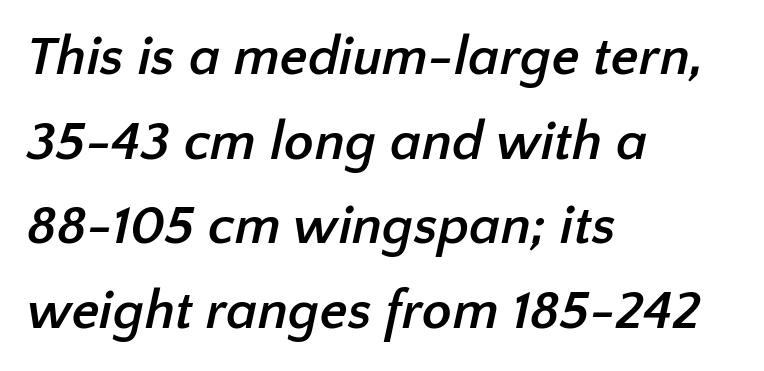
Letter spacing: default. Glance below the letters and you will spot only blank space. Look at the bottom of the vertical strokes: they stop flat, with no serifs. Regular leading. Is the type bold? Yes — the strokes are clearly thick and heavy.
